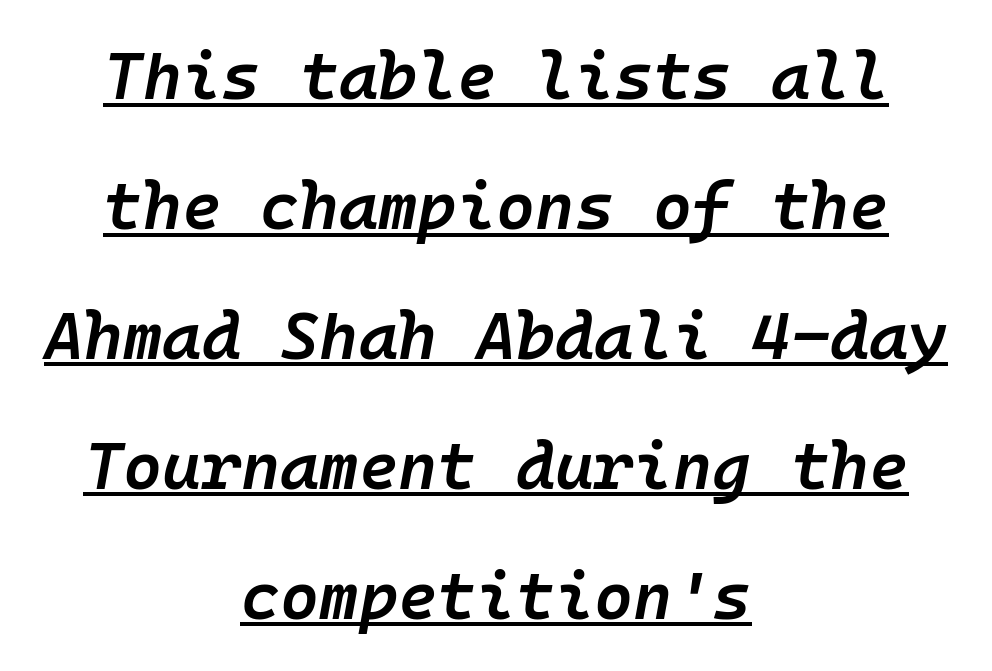
The rendering positions every line midway between the sides. When letters slant like this, we call the style italic. Nobody touched the tracking dial on this one. Loosely led — the rows are spread out. Fixed-width glyphs throughout — classic coding-font behaviour.
